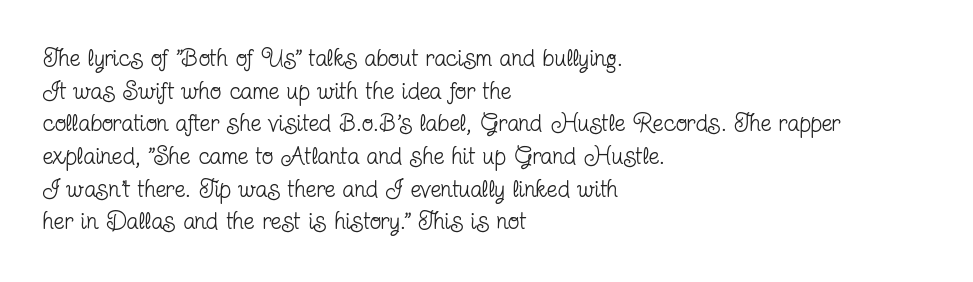
Plain, unruled lines of type. Ordinary non-slanted type is in use. Does extra space separate the letters? No, they use regular spacing. This is not heavy type; no bold has been used. These lines sit exactly where default settings would place them. Reading down the block, your eye returns to a fixed left position each line.
